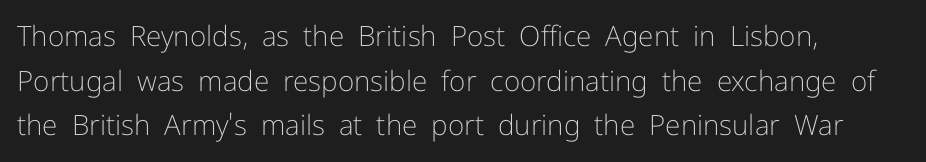
One glance says typical: line gaps are just what's usual. Layout note: lines flush left. I'd call this a sans setting — the letters go barefoot. Check the space under the baseline: it is left empty.
